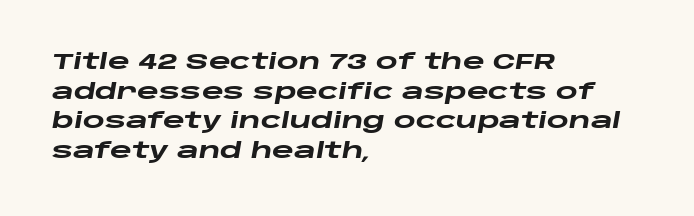
{"italic": "yes", "lean": "right", "slant_degrees": 10, "bold": "yes", "underline": "no", "align": "left", "line_spacing": "normal", "line_spacing_ratio": 1.41, "letter_spacing": "normal", "letter_spacing_em": 0.0, "glyph_px": 21}
